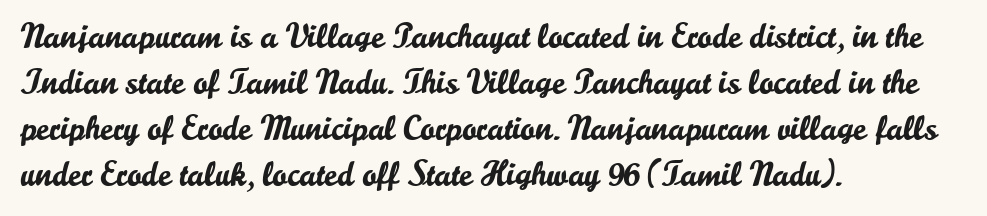
Q: Is the text italic (slanted)? A: Yes.
Q: Is the typeface a serif or a sans-serif typeface? A: Sans-serif.
Q: Is the text underlined? A: No.
Q: How is the paragraph aligned? A: Left-aligned.
Q: Is the spacing between letters normal or unusually wide? A: Normal.
Q: Is the spacing between lines tight, normal or loose? A: Normal.
Q: Width (condensed, normal, or wide)? A: Normal.
Q: Stroke contrast? A: Low.
Q: x-height? A: Small.
Q: Monospaced? A: No.
